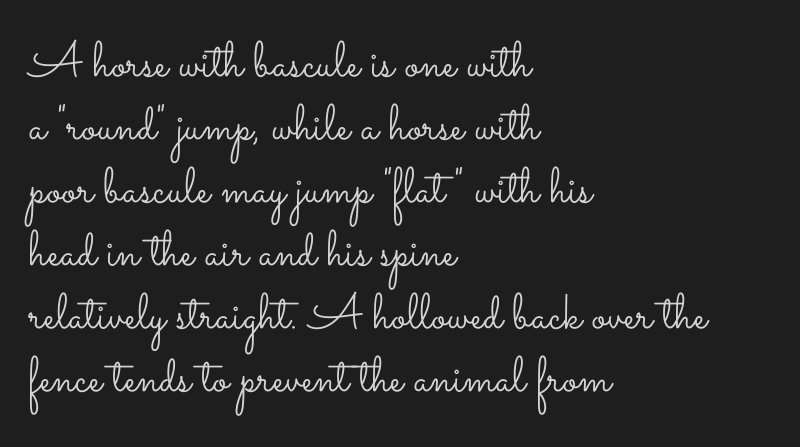
The image shows 50 px light, wide type; set left-aligned, normal line spacing (1.26x), normal letter spacing, not underlined; low stroke contrast and a small x-height.
